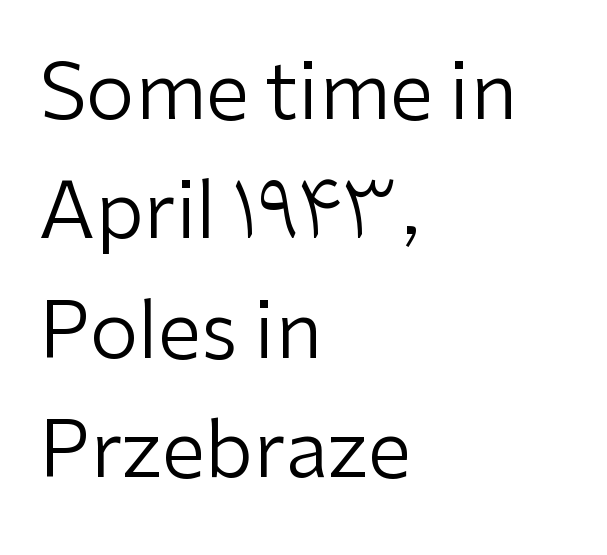
Type style note: lacks serifs. No extra tracking has been applied to these lines. Rows of type keep a routine distance in the vertical direction. Left-aligned paragraph, ragged on the right.
